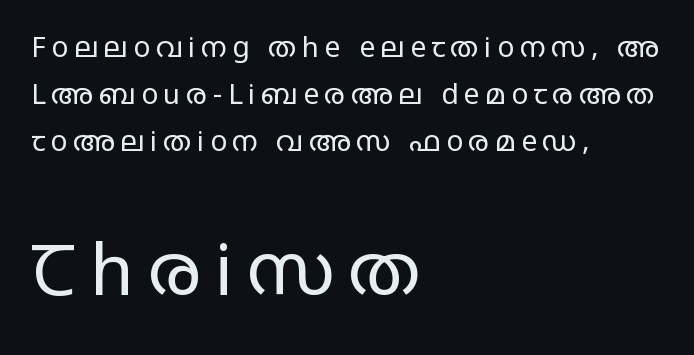
{"serif": "no", "italic": "no", "bold": "no", "weight": "regular", "width": "wide", "stroke_contrast": "low", "x_height": "large", "monospaced": "no", "underline": "no", "align": "left", "line_spacing": "normal", "line_spacing_ratio": 1.68, "letter_spacing": "wide", "letter_spacing_em": 0.2, "larger_block": "second", "size_ratio": 2.54, "glyph_px": 71}
